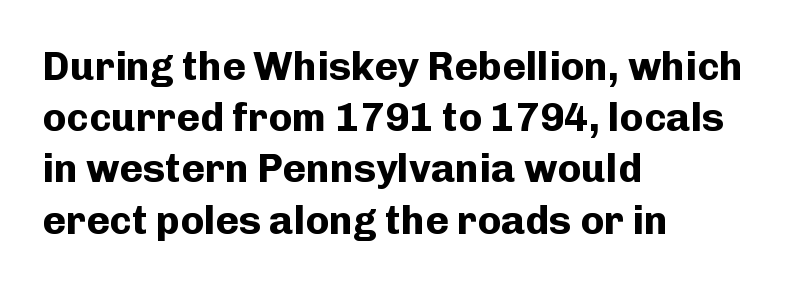
{"serif": "no", "italic": "no", "bold": "yes", "weight": "bold", "width": "normal", "stroke_contrast": "low", "x_height": "medium", "monospaced": "no", "underline": "no", "align": "left", "line_spacing": "normal", "line_spacing_ratio": 1.28, "letter_spacing": "normal", "letter_spacing_em": 0.0, "glyph_px": 40}
